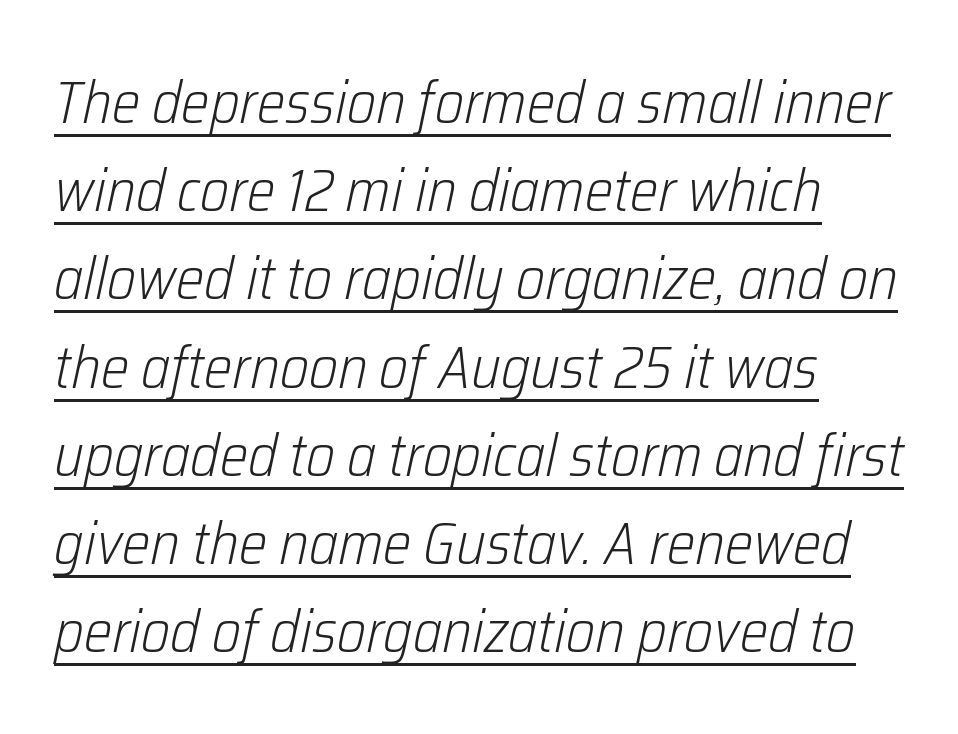
Q: Is the text bold? A: No.
Q: Is the text italic (slanted)? A: Yes, it leans right by about 12 degrees.
Q: Is the text underlined? A: Yes.
Q: How is the paragraph aligned? A: Left-aligned.
Q: Is the spacing between letters normal or unusually wide? A: Normal.
Q: Is the spacing between lines tight, normal or loose? A: Normal.
Q: Width (condensed, normal, or wide)? A: Condensed.
Q: Stroke contrast? A: Low.
Q: x-height? A: Medium.
Q: Monospaced? A: No.
